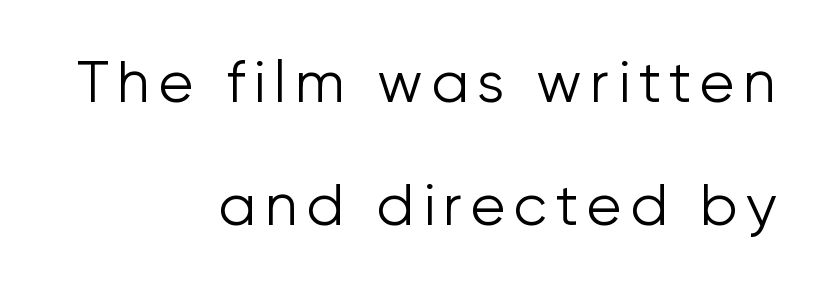
The image shows 58 px light sans-serif type, upright; set right-aligned, loose line spacing (2.12x), not underlined; low stroke contrast and a medium x-height.
